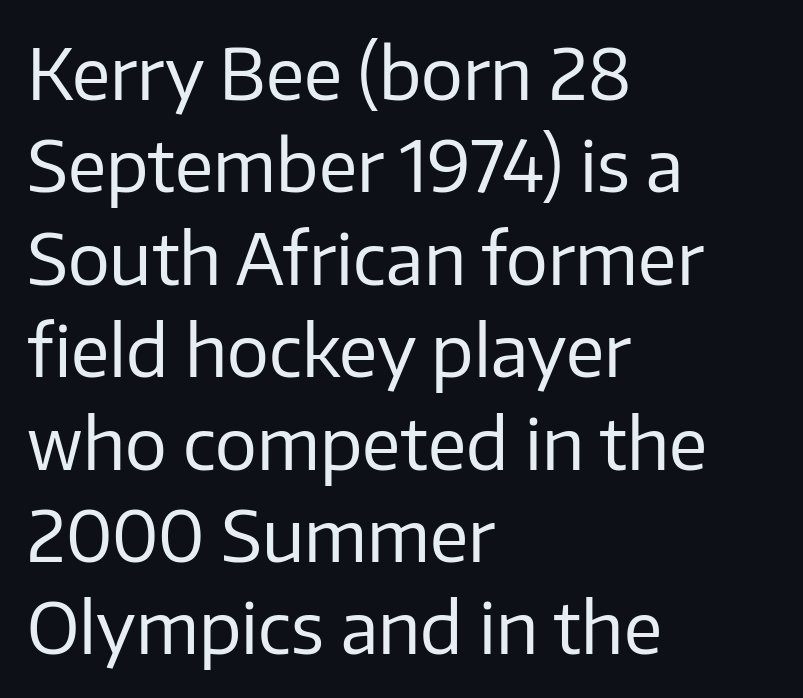
The image shows 70 px regular-weight sans-serif type, upright; set left-aligned, normal line spacing (1.32x), normal letter spacing, not underlined; low stroke contrast and a medium x-height.
